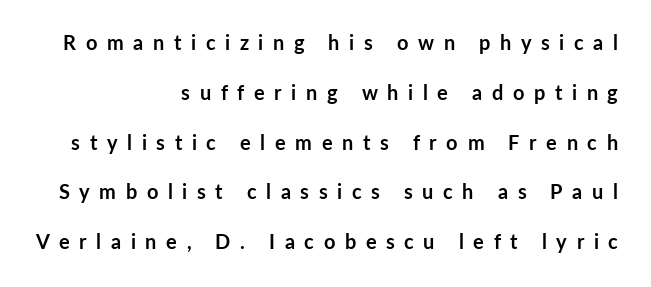
{"italic": "no", "bold": "yes", "underline": "no", "align": "right", "line_spacing": "loose", "line_spacing_ratio": 2.49, "letter_spacing": "wide", "letter_spacing_em": 0.48, "glyph_px": 20}
